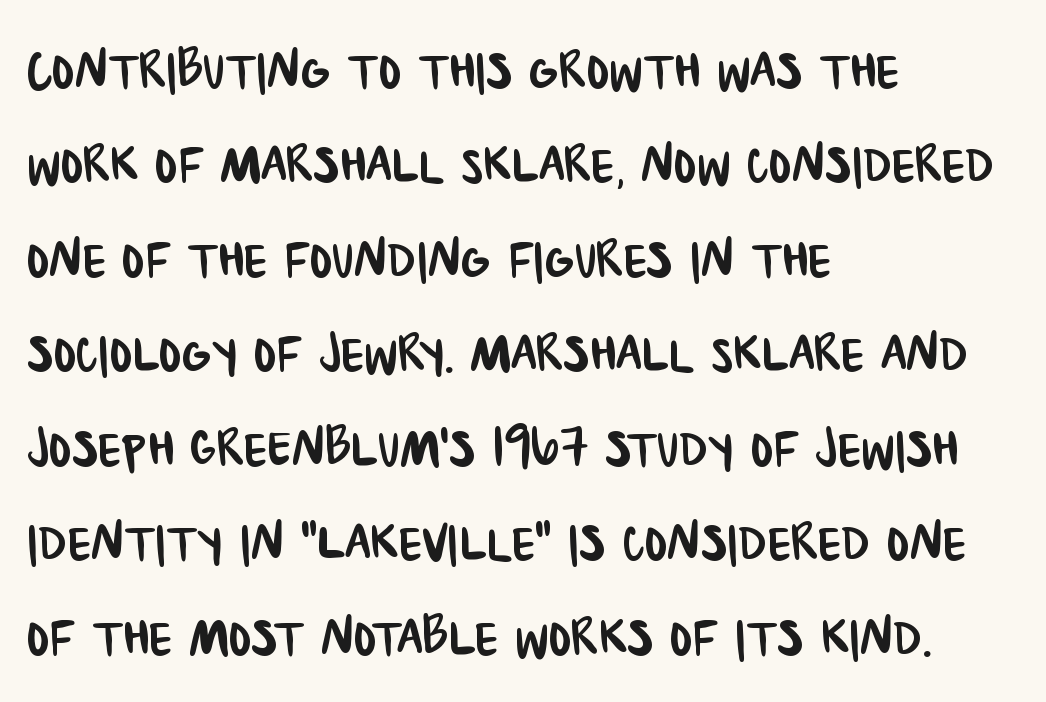
Standard letterfit; no display-style spreading of the glyphs. Whoever set this chose a conventional vertical rhythm. Reading down the block, your eye returns to a fixed left position each line. Do the characters align in a grid? No, the font is proportional. The string is rendered with underlining switched off. In terms of letterform style, serifs are entirely absent.
